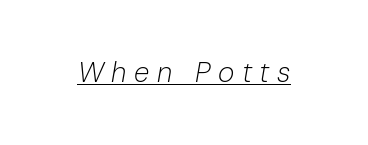
The image shows 28 px light type, italic (leaning right); set unusually wide letter spacing (+0.27 em), underlined; low stroke contrast and a medium x-height.
